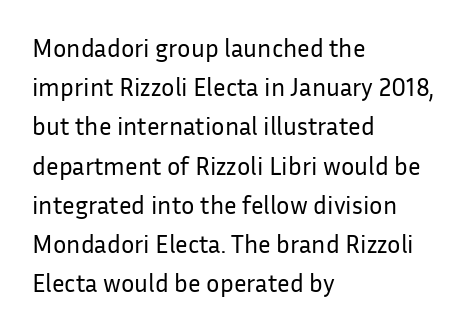
The image shows 25 px text type, upright; set left-aligned, normal line spacing (1.57x), normal letter spacing, not underlined.
